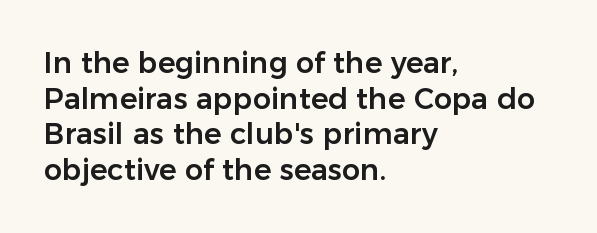
The image shows 29 px sans-serif type, upright; set left-aligned, line spacing 1.23x, normal letter spacing, not underlined; low stroke contrast and a medium x-height.
